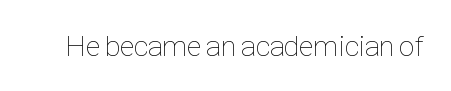
The image shows 29 px thin, condensed type, upright; set normal letter spacing, not underlined; low stroke contrast and a medium x-height.
